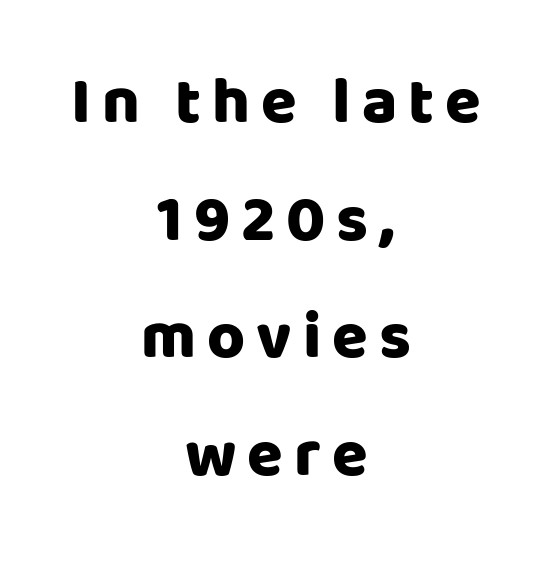
{"serif": "no", "italic": "no", "bold": "yes", "weight": "heavy", "width": "normal", "stroke_contrast": "low", "x_height": "large", "monospaced": "no", "underline": "no", "align": "center", "line_spacing_ratio": 1.81, "glyph_px": 65}
